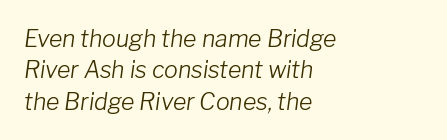
Q: Is the text bold? A: No.
Q: Is the text italic (slanted)? A: Yes, it leans right by about 8 degrees.
Q: Is the text underlined? A: No.
Q: How is the paragraph aligned? A: Left-aligned.
Q: Is the spacing between letters normal or unusually wide? A: Normal.
Q: Is the spacing between lines tight, normal or loose? A: Normal.
